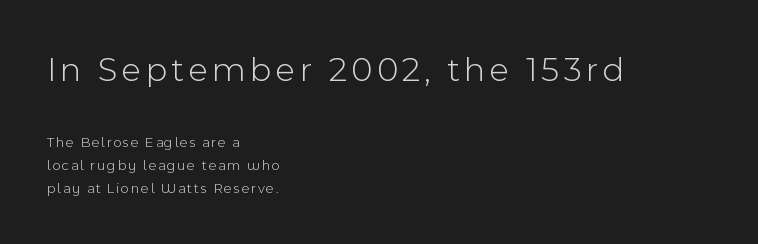
Classification — sans serif. This is the regular roman posture of the typeface. Descenders hang freely into open space. Every row of glyphs begins at an identical x-position on the left. These lines are rendered in a variable-pitch font. No heavy texture on the line: the type isn't bold.
